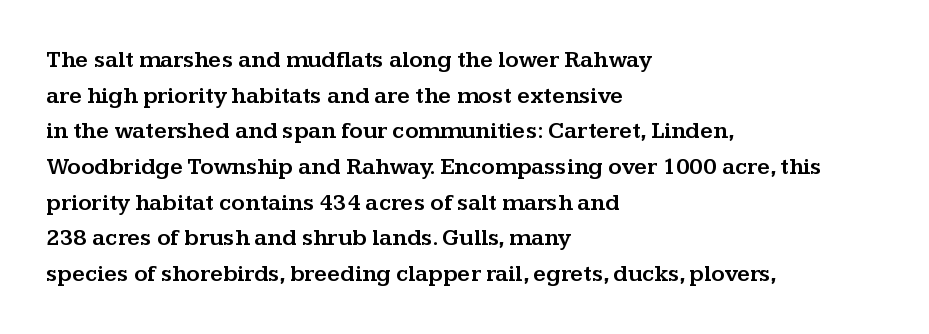
{"italic": "no", "underline": "no", "align": "left", "line_spacing": "normal", "line_spacing_ratio": 1.55, "letter_spacing": "normal", "letter_spacing_em": 0.0, "glyph_px": 23}
